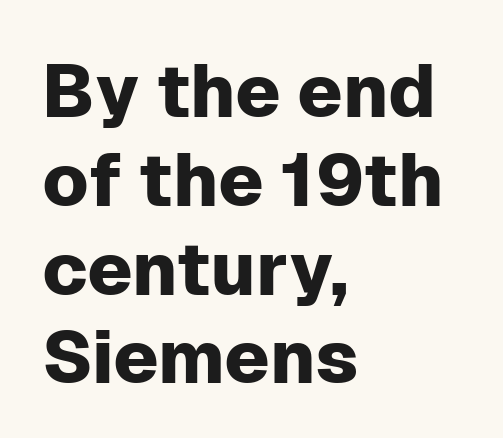
The image shows 74 px sans-serif type, upright; set left-aligned, line spacing 1.2x, normal letter spacing, not underlined; low stroke contrast and a medium x-height.
